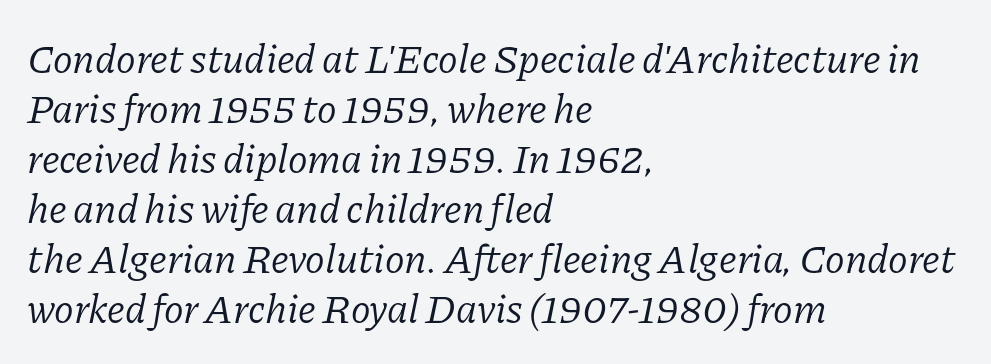
{"serif": "yes", "italic": "yes", "lean": "right", "slant_degrees": 11, "bold": "no", "weight": "light", "width": "normal", "stroke_contrast": "low", "x_height": "medium", "monospaced": "no", "underline": "no", "align": "left", "line_spacing_ratio": 1.22, "letter_spacing": "normal", "letter_spacing_em": 0.0, "glyph_px": 41}
